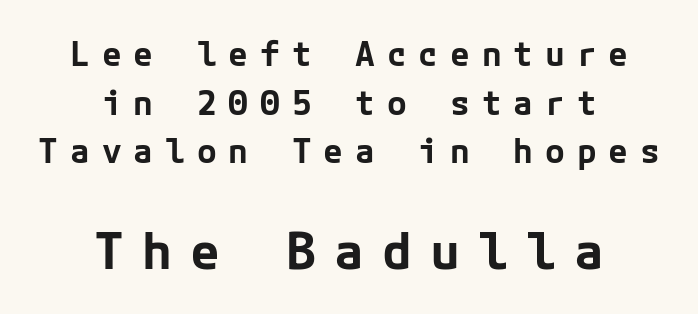
Q: Is the text bold? A: Yes.
Q: Is the text italic (slanted)? A: No, it is upright.
Q: Is the typeface a serif or a sans-serif typeface? A: Sans-serif.
Q: Is the text underlined? A: No.
Q: How is the paragraph aligned? A: Centered.
Q: Is the spacing between letters normal or unusually wide? A: Unusually wide.
Q: Is the spacing between lines tight, normal or loose? A: Normal.
Q: Which block of text is set in a larger size, the first (top) or the second (bottom)? A: The second (bottom) one.
Q: Width (condensed, normal, or wide)? A: Normal.
Q: Stroke contrast? A: Low.
Q: x-height? A: Medium.
